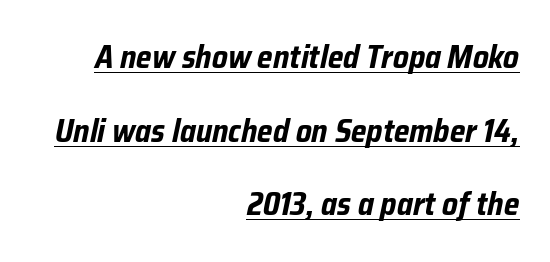
The passage shown is typed in a proportional face where columns would drift. The passage shown is emphatically bold. The passage is arranged like a letterhead date or caption credit — flush right. A rule runs beneath these lines of type. The lines are spread far apart with generous leading.
